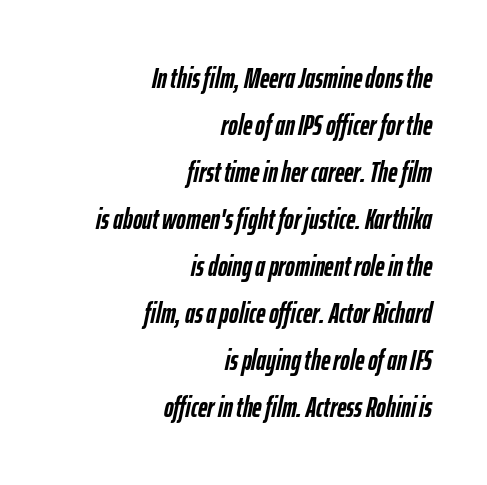
The image shows 29 px semibold, condensed type, italic (leaning right); set right-aligned, normal line spacing (1.62x), normal letter spacing, not underlined; low stroke contrast and a medium x-height.
